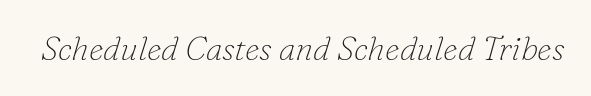
The font's italic variant was chosen for this text. Characters follow at the spacing the type designer built in. You could not count columns in this text — the font is proportionally spaced. Summary of weight: not heavy and not bold.
